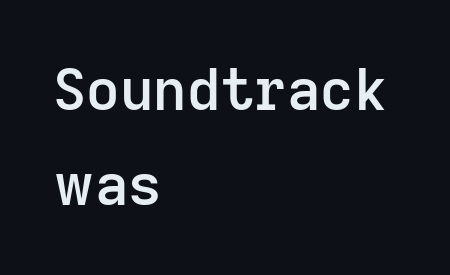
Typeset ragged right — the left edge is the straight one. Varying glyph widths throughout — classic text-font behaviour. This sample uses a sans-serif face. Beneath every word, the page is bare. The type sits square on the baseline with zero lean.
